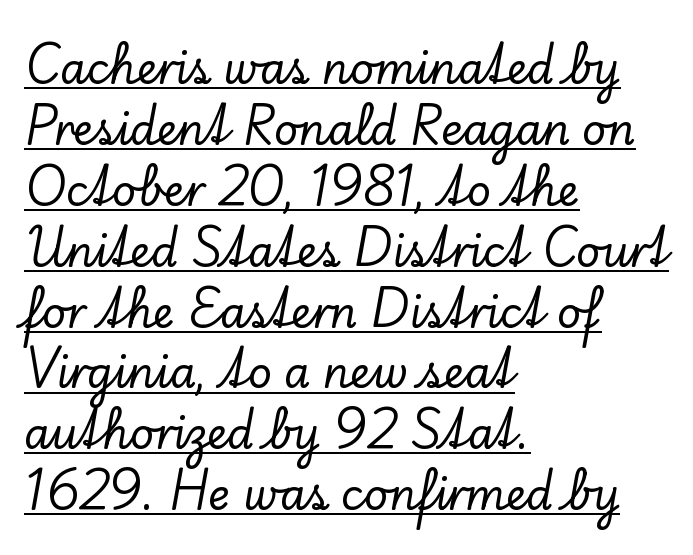
Q: Is the text italic (slanted)? A: Yes.
Q: Is the typeface a serif or a sans-serif typeface? A: Serif.
Q: Is the text underlined? A: Yes.
Q: How is the paragraph aligned? A: Left-aligned.
Q: Is the spacing between letters normal or unusually wide? A: Normal.
Q: Is the spacing between lines tight, normal or loose? A: Normal.
Q: Width (condensed, normal, or wide)? A: Normal.
Q: Stroke contrast? A: Low.
Q: x-height? A: Small.
Q: Monospaced? A: No.
